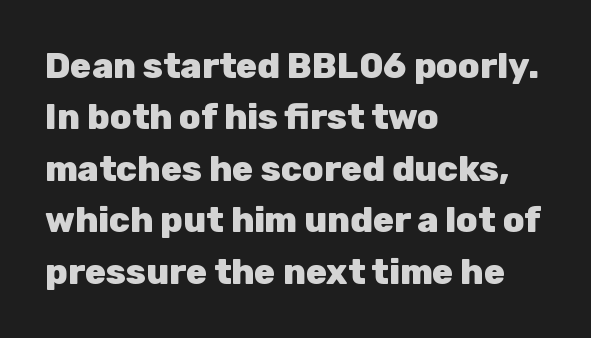
Each letter's strokes conclude bluntly, with no projecting serifs. Do the characters align in a grid? No, the font is proportional. The paragraph shown leans on its left margin. Each word holds together tightly as a unit, with standard inter-letter gaps. Unmarked baselines from the first word to the last. Quick note: not italic, upright.
